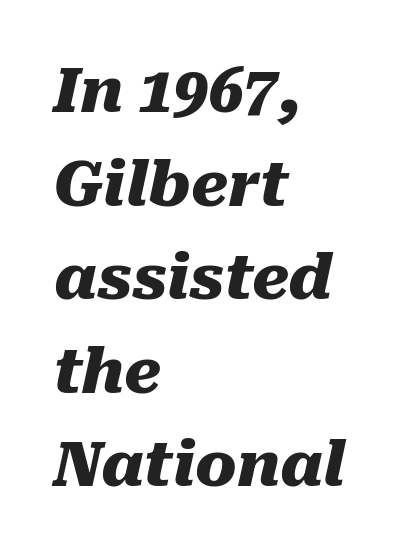
{"italic": "yes", "lean": "right", "slant_degrees": 10, "bold": "yes", "weight": "heavy", "width": "normal", "stroke_contrast": "medium", "x_height": "medium", "monospaced": "no", "underline": "no", "align": "left", "line_spacing": "normal", "line_spacing_ratio": 1.51, "letter_spacing": "normal", "letter_spacing_em": 0.0, "glyph_px": 62}
